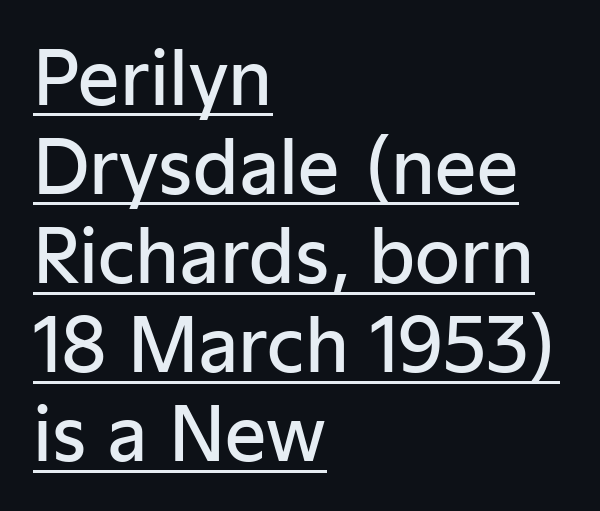
The image shows 73 px semibold sans-serif type, upright; set left-aligned, line spacing 1.22x, normal letter spacing, underlined; low stroke contrast and a medium x-height.
